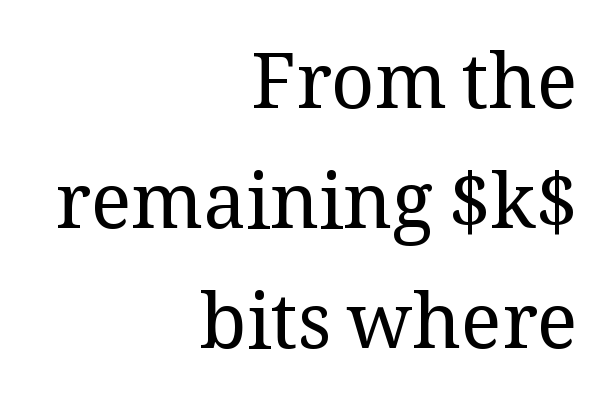
{"serif": "yes", "italic": "no", "bold": "no", "weight": "regular", "width": "normal", "stroke_contrast": "medium", "x_height": "medium", "monospaced": "no", "underline": "no", "align": "right", "line_spacing": "normal", "line_spacing_ratio": 1.58, "letter_spacing": "normal", "letter_spacing_em": 0.0, "glyph_px": 76}
